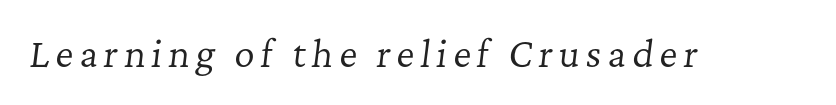
Q: Is the text bold? A: No.
Q: Is the text italic (slanted)? A: Yes, it leans right by about 7 degrees.
Q: Is the typeface a serif or a sans-serif typeface? A: Serif.
Q: Is the text underlined? A: No.
Q: Width (condensed, normal, or wide)? A: Normal.
Q: Stroke contrast? A: Low.
Q: x-height? A: Medium.
Q: Monospaced? A: No.
